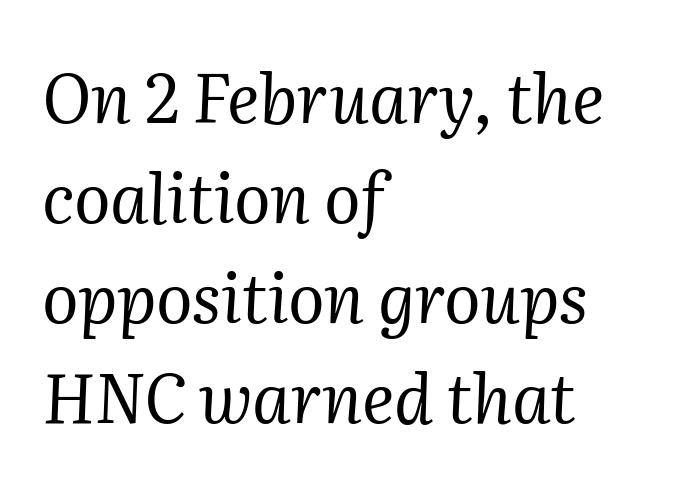
Interline gaps are of average width in this sample. Observe the lean: these are italic letterforms. There is no visible air inserted between adjacent glyphs. The foot of each line stays bare and open. Here the designer chose a conventional face with non-uniform glyph widths. The rendering anchors every line to the left-hand side.
